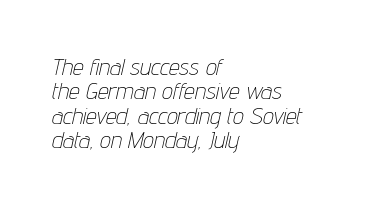
The image shows 24 px text type, italic (leaning right); set left-aligned, tight line spacing (1.02x), normal letter spacing, not underlined.
